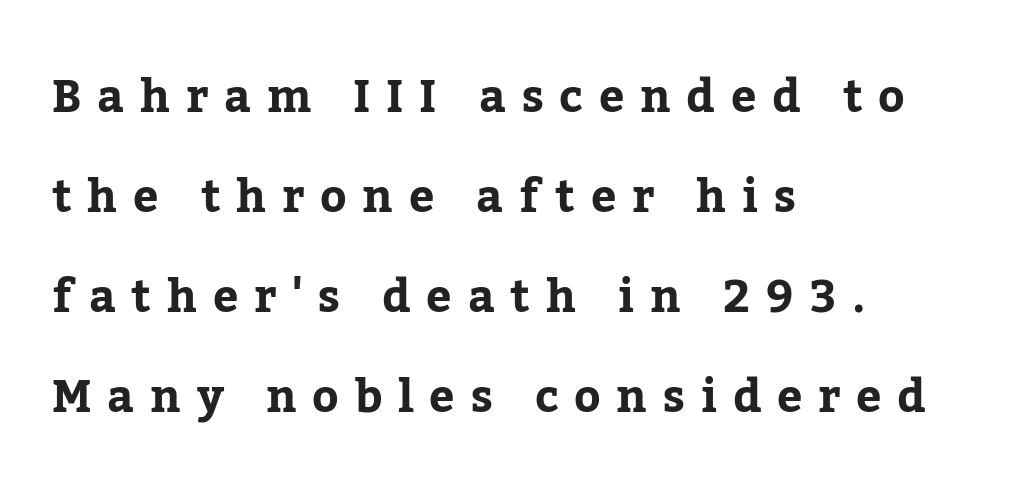
{"serif": "yes", "italic": "no", "width": "normal", "stroke_contrast": "low", "x_height": "medium", "monospaced": "no", "underline": "no", "align": "left", "line_spacing": "loose", "line_spacing_ratio": 2.22, "letter_spacing": "wide", "letter_spacing_em": 0.35, "glyph_px": 45}
